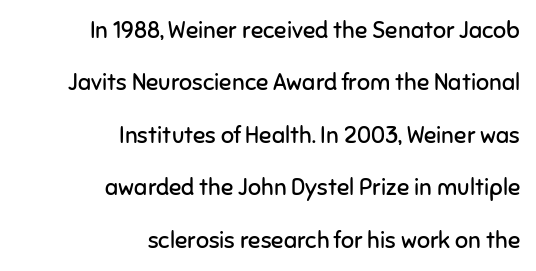
This reads as an unemphasized weight, regular at the heaviest. The horizontal fit of the characters is conventional and even. Posture: vertical. Typeset ragged left — the right edge is the straight one. The zone under the glyphs is completely vacant.
